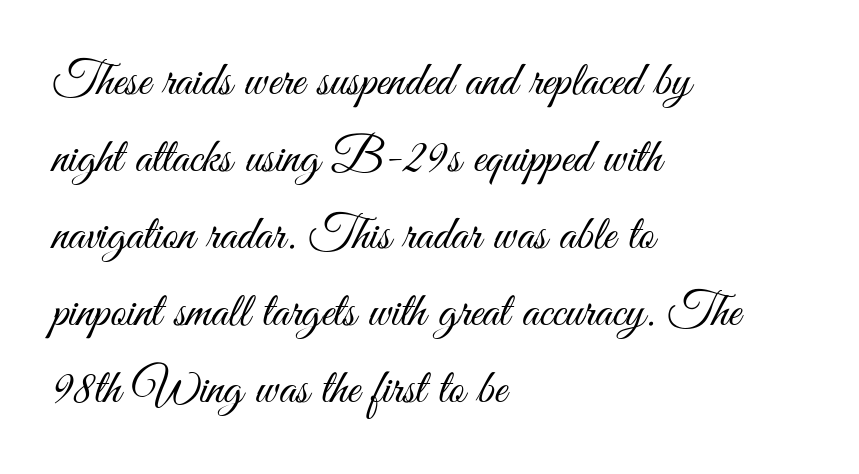
Leftover space on each line is placed entirely after the last word. These lines are rendered in a variable-pitch font. No extra tracking has been applied to these lines. Check under the words: just untouched page. Note: no serifs on the glyphs. The passage shown stacks its lines at a standard gap.
